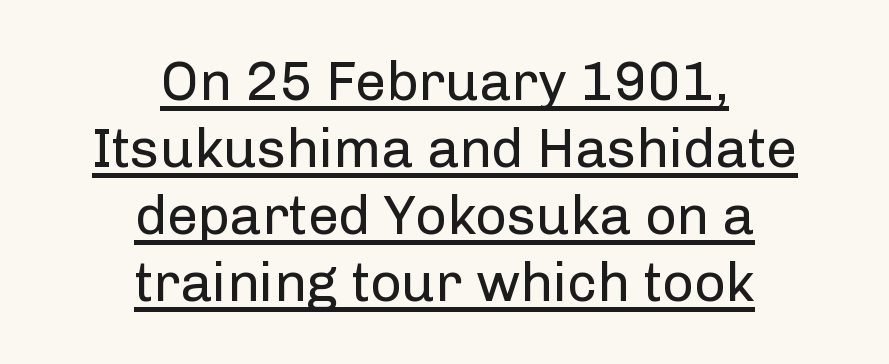
{"serif": "no", "italic": "no", "bold": "no", "weight": "regular", "width": "normal", "stroke_contrast": "low", "x_height": "medium", "monospaced": "no", "underline": "yes", "align": "center", "line_spacing_ratio": 1.22, "letter_spacing": "normal", "letter_spacing_em": 0.0, "glyph_px": 55}
